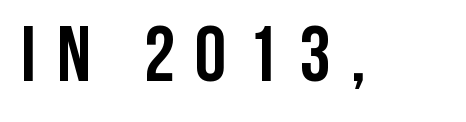
Each letter keeps its own natural width here, so spacing adapts to shape. The glyphs in this specimen are sans serif. Loose tracking; the words dissolve into strings of separated letters. Unmarked baselines from the first word to the last.
